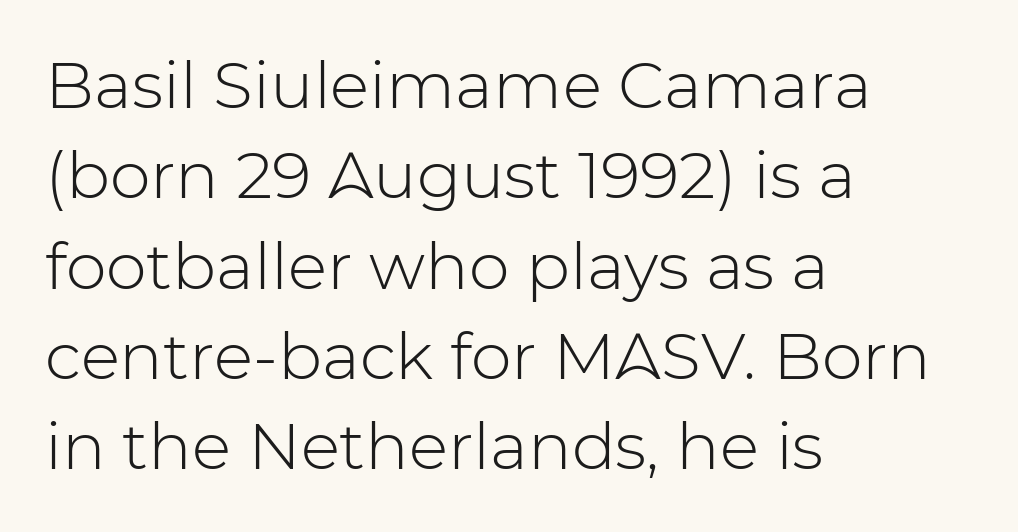
These lines are rendered in a variable-pitch font. Line spacing here is normal. Caption: face not bold, strokes unweighted. Students, note that the glyphs here touch the page at normal intervals. The text was rendered using a sans face with plain stroke endings. In CSS terms this would be text-align: left.
